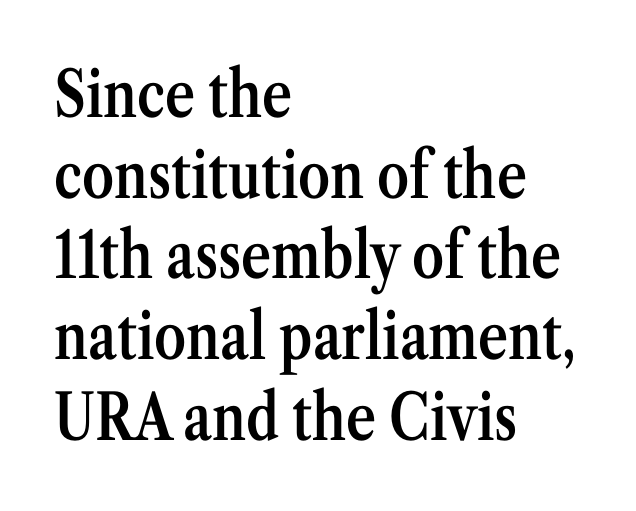
The strip under each line holds only bare page. The text block is weighted toward the left margin, trailing off unevenly rightward. There is no visible air inserted between adjacent glyphs. In terms of weight, the rendering is demibold, just under bold. This is roman type, the default non-slanted kind. Each letter keeps its own natural width here, so spacing adapts to shape.
